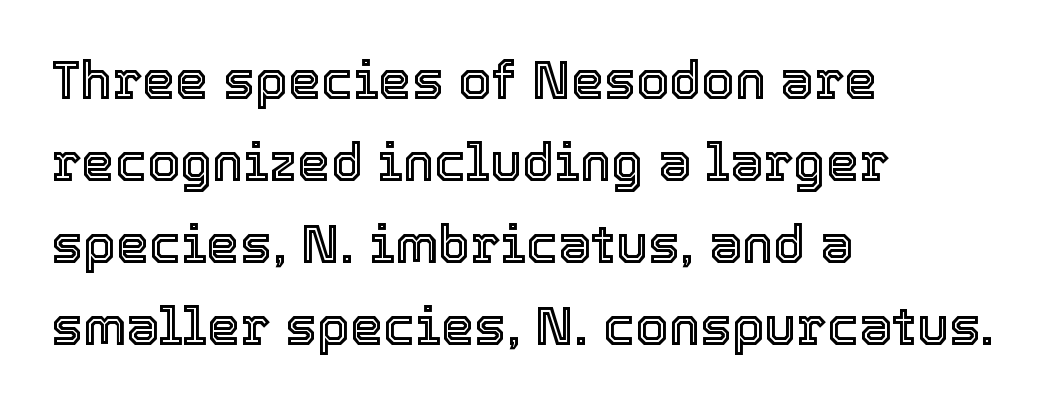
{"italic": "no", "width": "normal", "x_height": "medium", "monospaced": "no", "underline": "no", "align": "left", "line_spacing": "normal", "line_spacing_ratio": 1.55, "letter_spacing": "normal", "letter_spacing_em": 0.0, "glyph_px": 53}
